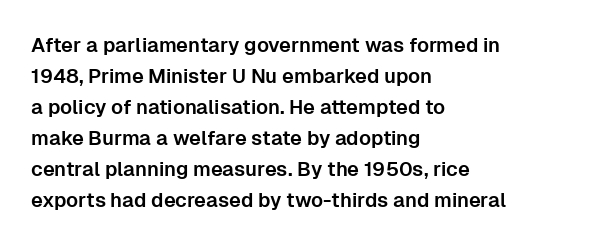
{"italic": "no", "underline": "no", "align": "left", "line_spacing": "normal", "line_spacing_ratio": 1.55, "letter_spacing": "normal", "letter_spacing_em": 0.0, "glyph_px": 20}
